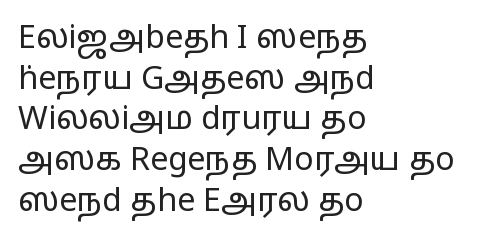
The image shows 32 px regular-weight, wide sans-serif type, upright; set left-aligned, normal line spacing (1.27x), normal letter spacing, not underlined; low stroke contrast and a medium x-height.
